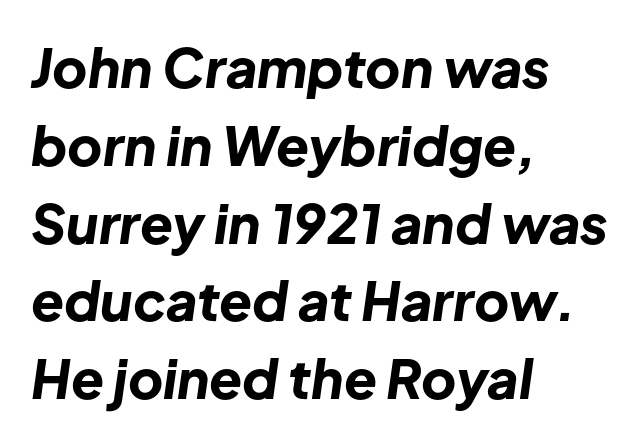
Q: Is the text bold? A: Yes.
Q: Is the text italic (slanted)? A: Yes, it leans right by about 8 degrees.
Q: Is the text underlined? A: No.
Q: How is the paragraph aligned? A: Left-aligned.
Q: Is the spacing between letters normal or unusually wide? A: Normal.
Q: Is the spacing between lines tight, normal or loose? A: Normal.
Q: Width (condensed, normal, or wide)? A: Normal.
Q: Stroke contrast? A: Low.
Q: x-height? A: Medium.
Q: Monospaced? A: No.
